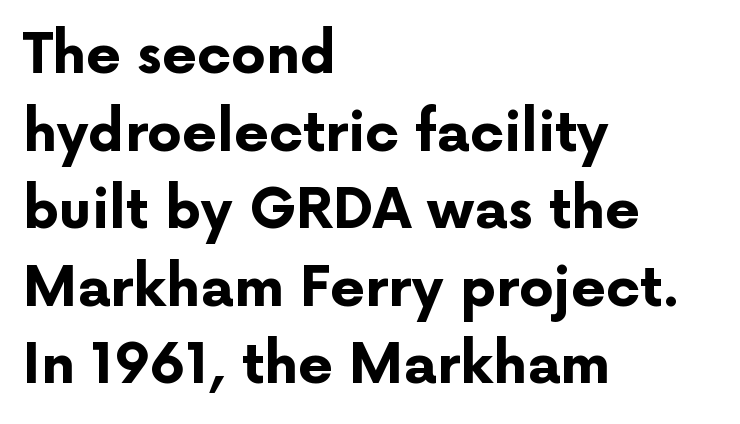
Q: Is the text bold? A: Yes.
Q: Is the text italic (slanted)? A: No, it is upright.
Q: Is the typeface a serif or a sans-serif typeface? A: Sans-serif.
Q: Is the text underlined? A: No.
Q: How is the paragraph aligned? A: Left-aligned.
Q: Is the spacing between letters normal or unusually wide? A: Normal.
Q: Is the spacing between lines tight, normal or loose? A: Normal.
Q: Width (condensed, normal, or wide)? A: Normal.
Q: Stroke contrast? A: Low.
Q: x-height? A: Medium.
Q: Monospaced? A: No.
